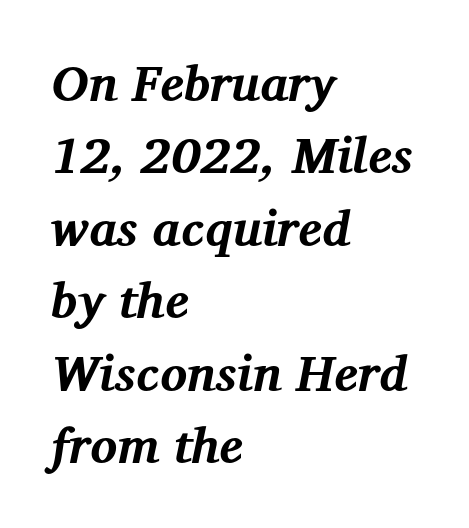
Q: Is the text bold? A: Yes.
Q: Is the text italic (slanted)? A: Yes, it leans right by about 12 degrees.
Q: Is the typeface a serif or a sans-serif typeface? A: Serif.
Q: Is the text underlined? A: No.
Q: How is the paragraph aligned? A: Left-aligned.
Q: Is the spacing between letters normal or unusually wide? A: Normal.
Q: Is the spacing between lines tight, normal or loose? A: Normal.
Q: Width (condensed, normal, or wide)? A: Normal.
Q: Stroke contrast? A: Medium.
Q: x-height? A: Medium.
Q: Monospaced? A: No.
